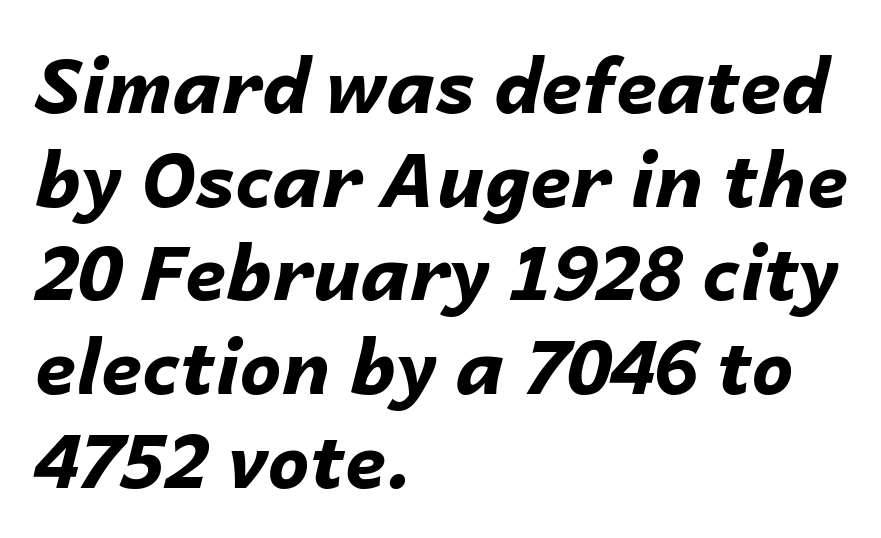
{"italic": "yes", "lean": "right", "slant_degrees": 14, "bold": "yes", "weight": "bold", "width": "normal", "stroke_contrast": "low", "x_height": "medium", "monospaced": "no", "underline": "no", "align": "left", "line_spacing": "normal", "line_spacing_ratio": 1.25, "letter_spacing": "normal", "letter_spacing_em": 0.0, "glyph_px": 75}
